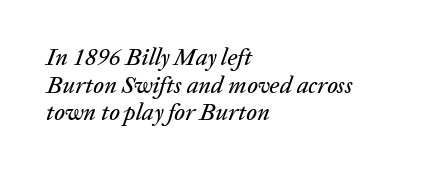
Glyph-to-glyph distance matches everyday printed text. Observe the lean: these are italic letterforms. The string is rendered with underlining switched off. Where is the straight margin? On the left. In terms of leading, this rendering errs on the cramped side.
